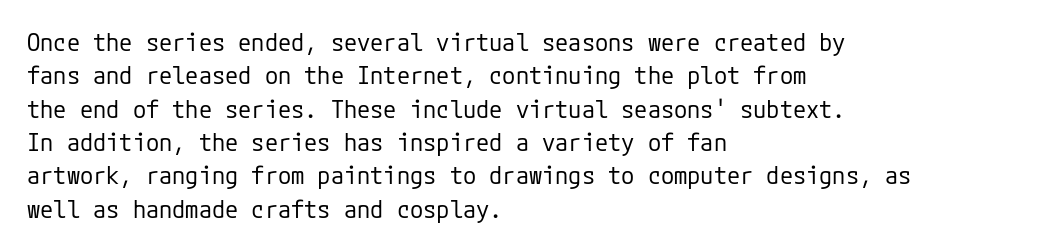
Q: Is the text bold? A: No.
Q: Is the text italic (slanted)? A: No, it is upright.
Q: Is the text underlined? A: No.
Q: How is the paragraph aligned? A: Left-aligned.
Q: Is the spacing between letters normal or unusually wide? A: Normal.
Q: Is the spacing between lines tight, normal or loose? A: Normal.
